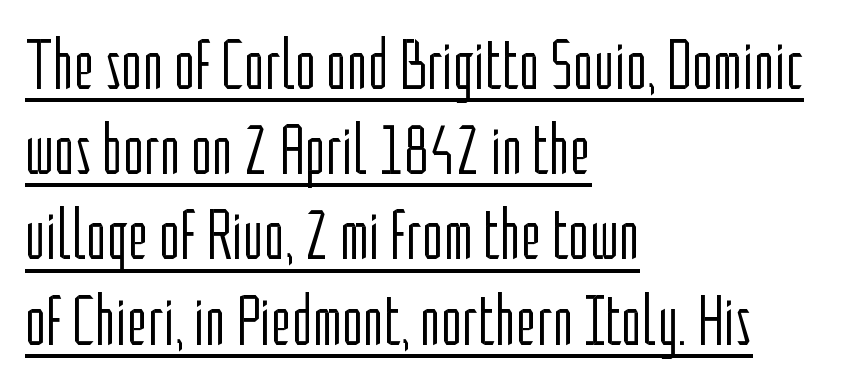
Notice how a bar underscores the lettering throughout. The letters advance in unequal steps, a hallmark of proportional type. Stems and bowls with no extra thickness — not bold. The font family rendered here belongs to the sans-serif group. The letterforms sit shoulder to shoulder at normal distance. Notice how the passage keeps a crisp vertical edge on the left only.
